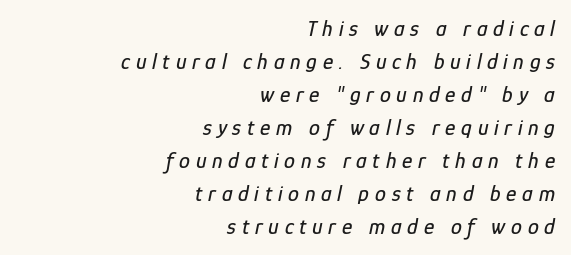
The image shows 22 px text type, italic (leaning right); set right-aligned, normal line spacing (1.5x), unusually wide letter spacing (+0.26 em), not underlined.
